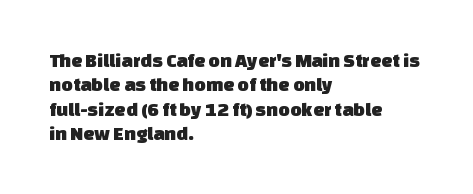
Q: Is the text underlined? A: No.
Q: How is the paragraph aligned? A: Left-aligned.
Q: Is the spacing between letters normal or unusually wide? A: Normal.
